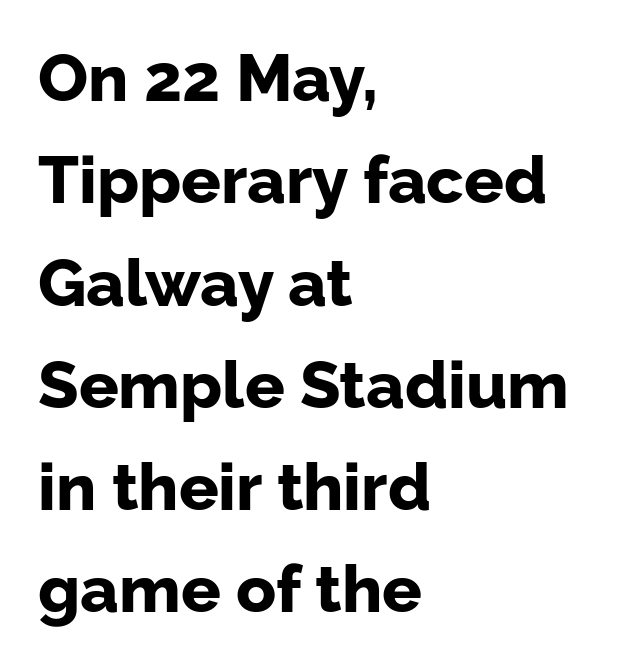
Q: Is the text bold? A: Yes.
Q: Is the text italic (slanted)? A: No, it is upright.
Q: Is the typeface a serif or a sans-serif typeface? A: Sans-serif.
Q: Is the text underlined? A: No.
Q: How is the paragraph aligned? A: Left-aligned.
Q: Is the spacing between letters normal or unusually wide? A: Normal.
Q: Is the spacing between lines tight, normal or loose? A: Normal.
Q: Width (condensed, normal, or wide)? A: Normal.
Q: Stroke contrast? A: Low.
Q: x-height? A: Medium.
Q: Monospaced? A: No.
